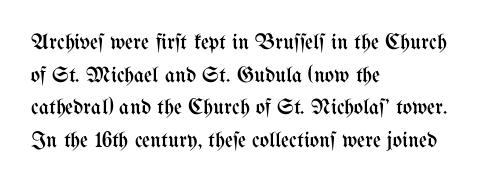
Q: Is the text bold? A: No.
Q: Is the text italic (slanted)? A: No, it is upright.
Q: Is the text underlined? A: No.
Q: How is the paragraph aligned? A: Left-aligned.
Q: Is the spacing between letters normal or unusually wide? A: Normal.
Q: Is the spacing between lines tight, normal or loose? A: Normal.
